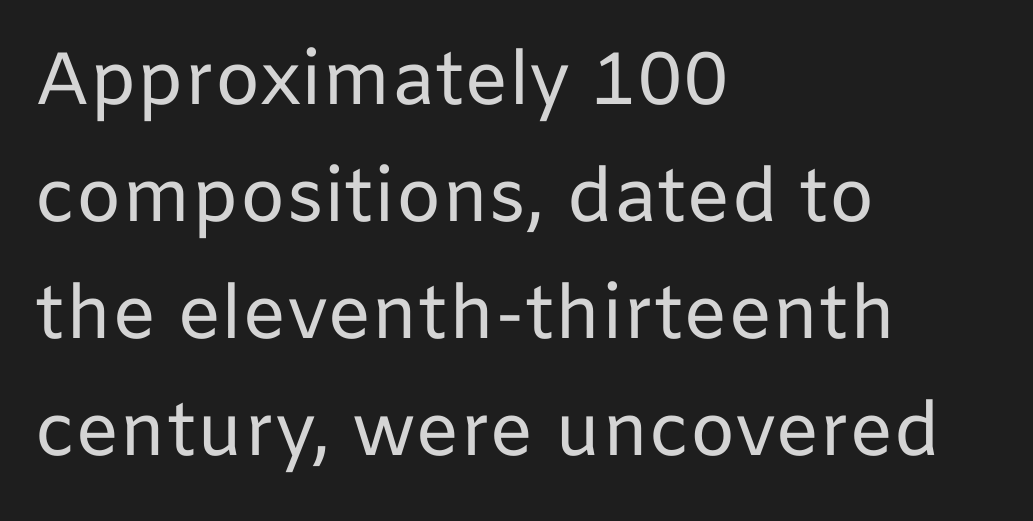
{"serif": "no", "italic": "no", "bold": "no", "weight": "regular", "width": "normal", "stroke_contrast": "low", "x_height": "medium", "monospaced": "no", "underline": "no", "align": "left", "line_spacing": "normal", "line_spacing_ratio": 1.58, "letter_spacing": "normal", "letter_spacing_em": 0.0, "glyph_px": 74}
